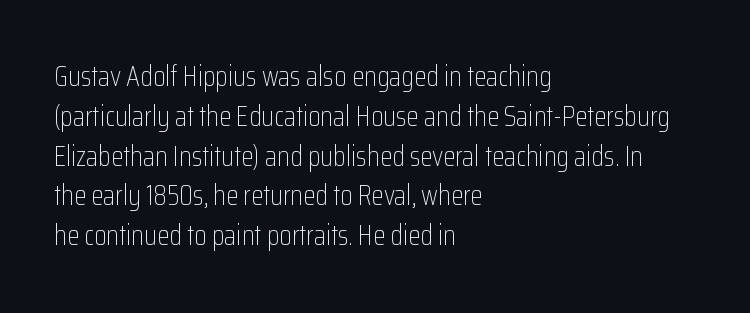
Q: Is the text bold? A: No.
Q: Is the text italic (slanted)? A: No, it is upright.
Q: Is the typeface a serif or a sans-serif typeface? A: Sans-serif.
Q: Is the text underlined? A: No.
Q: How is the paragraph aligned? A: Left-aligned.
Q: Is the spacing between letters normal or unusually wide? A: Normal.
Q: Is the spacing between lines tight, normal or loose? A: Normal.
Q: Width (condensed, normal, or wide)? A: Condensed.
Q: Stroke contrast? A: Low.
Q: x-height? A: Medium.
Q: Monospaced? A: No.
